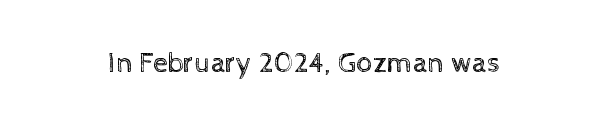
{"italic": "no", "bold": "no", "weight": "regular", "width": "normal", "x_height": "medium", "monospaced": "no", "underline": "no", "letter_spacing": "normal", "letter_spacing_em": 0.0, "glyph_px": 29}
